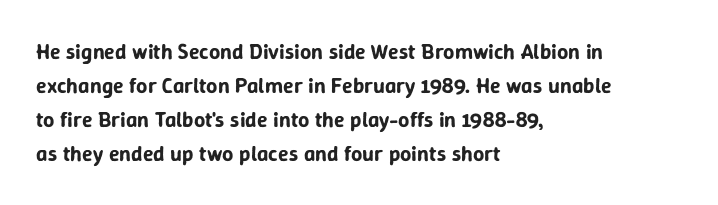
Students, observe: this is what conventionally led text looks like. This sample uses an upright cut, with every glyph sitting square on the baseline. A clean baseline with only descenders dipping below it. Each word holds together tightly as a unit, with standard inter-letter gaps.
